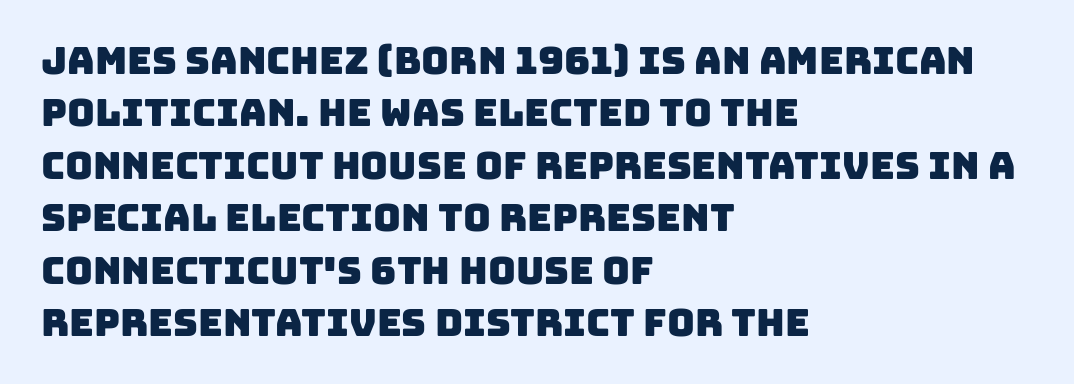
Q: Is the typeface a serif or a sans-serif typeface? A: Sans-serif.
Q: Is the text underlined? A: No.
Q: How is the paragraph aligned? A: Left-aligned.
Q: Is the spacing between letters normal or unusually wide? A: Normal.
Q: Is the spacing between lines tight, normal or loose? A: Normal.
Q: Width (condensed, normal, or wide)? A: Normal.
Q: Stroke contrast? A: Low.
Q: x-height? A: Large.
Q: Monospaced? A: No.
